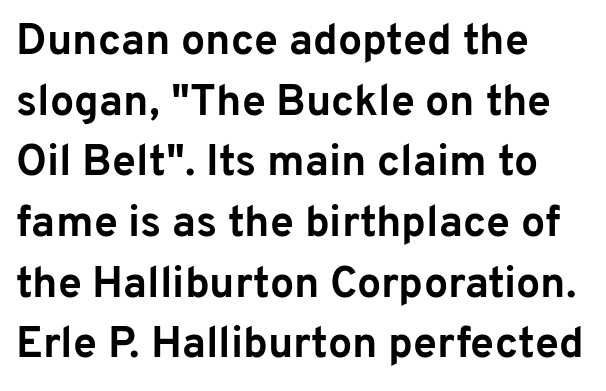
{"serif": "no", "italic": "no", "bold": "yes", "weight": "bold", "width": "normal", "stroke_contrast": "low", "x_height": "medium", "monospaced": "no", "underline": "no", "align": "left", "line_spacing": "normal", "line_spacing_ratio": 1.41, "letter_spacing": "normal", "letter_spacing_em": 0.0, "glyph_px": 43}
